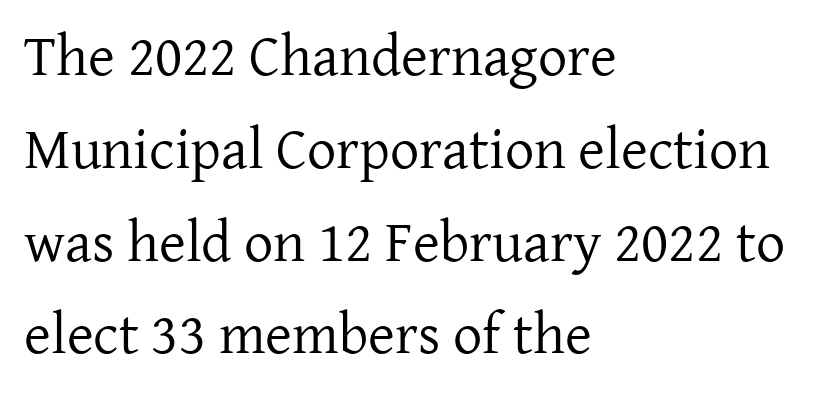
Q: Is the text bold? A: No.
Q: Is the text italic (slanted)? A: No, it is upright.
Q: Is the typeface a serif or a sans-serif typeface? A: Serif.
Q: Is the text underlined? A: No.
Q: How is the paragraph aligned? A: Left-aligned.
Q: Is the spacing between letters normal or unusually wide? A: Normal.
Q: Is the spacing between lines tight, normal or loose? A: Normal.
Q: Width (condensed, normal, or wide)? A: Normal.
Q: Stroke contrast? A: Low.
Q: x-height? A: Medium.
Q: Monospaced? A: No.
